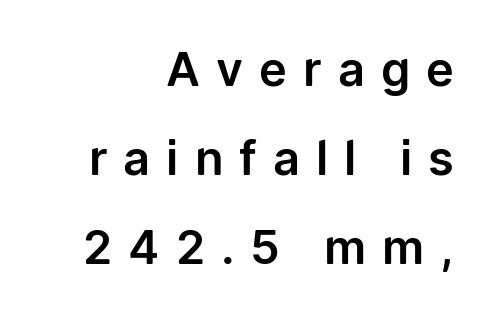
A typesetter would call this heavily tracked-out type. Any mark beneath the type? The region is blank. This rendering uses right alignment, leaving the left contour irregular. Proportional: the letters do not fall into vertical columns. Italic: no, the glyphs are upright roman. The type family on display is of the sans-serif kind.
